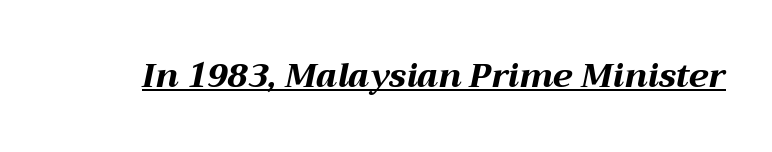
{"italic": "yes", "lean": "right", "slant_degrees": 12, "bold": "yes", "weight": "bold", "width": "wide", "stroke_contrast": "medium", "x_height": "medium", "monospaced": "no", "underline": "yes", "letter_spacing": "normal", "letter_spacing_em": 0.0, "glyph_px": 33}
